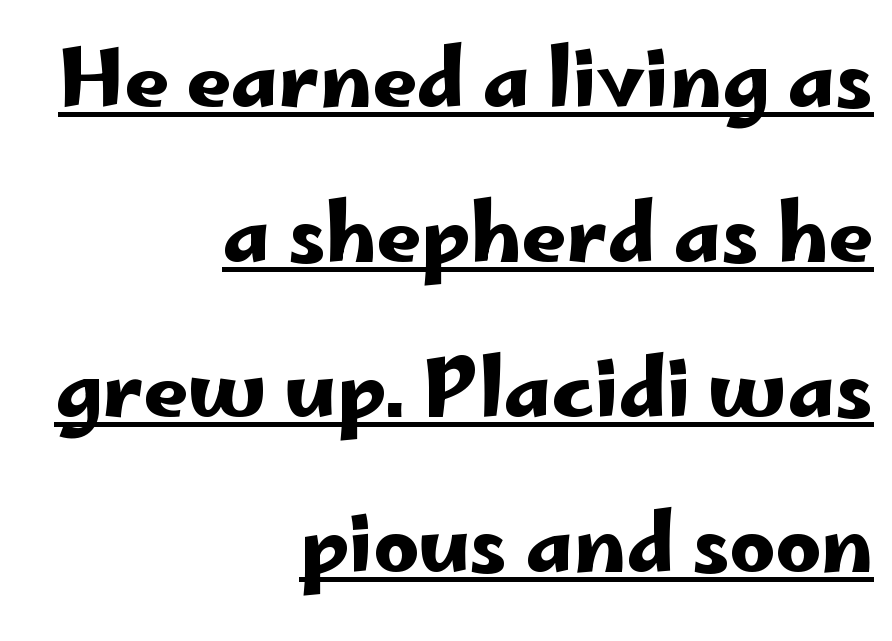
{"serif": "no", "italic": "no", "width": "wide", "stroke_contrast": "low", "x_height": "small", "monospaced": "no", "underline": "yes", "align": "right", "line_spacing": "loose", "line_spacing_ratio": 1.96, "letter_spacing": "normal", "letter_spacing_em": 0.0, "glyph_px": 79}
